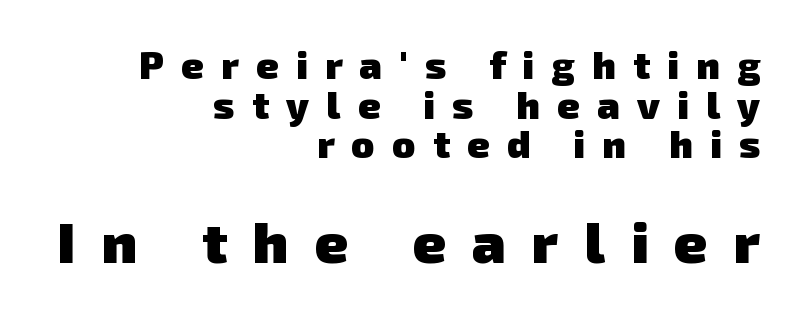
Q: Is the text bold? A: Yes.
Q: Is the typeface a serif or a sans-serif typeface? A: Sans-serif.
Q: Is the text underlined? A: No.
Q: How is the paragraph aligned? A: Right-aligned.
Q: Is the spacing between letters normal or unusually wide? A: Unusually wide.
Q: Is the spacing between lines tight, normal or loose? A: Tight.
Q: Which block of text is set in a larger size, the first (top) or the second (bottom)? A: The second (bottom) one.
Q: Width (condensed, normal, or wide)? A: Normal.
Q: Stroke contrast? A: Low.
Q: x-height? A: Medium.
Q: Monospaced? A: No.
